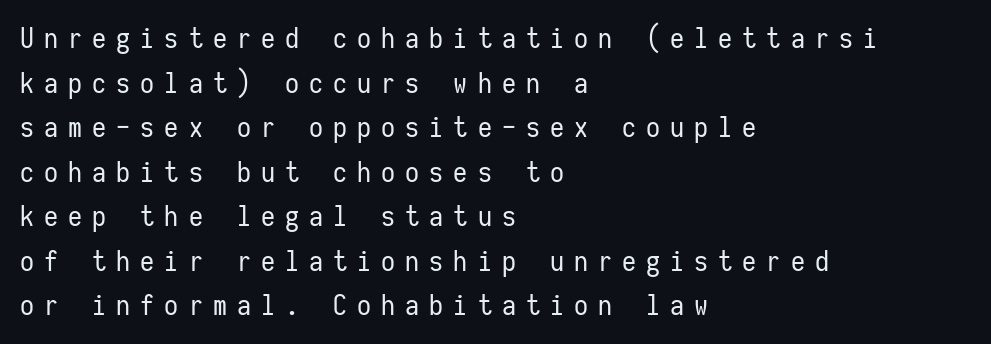
{"serif": "no", "italic": "no", "bold": "no", "weight": "regular", "width": "condensed", "stroke_contrast": "low", "x_height": "medium", "monospaced": "yes", "underline": "no", "align": "left", "line_spacing": "normal", "line_spacing_ratio": 1.59, "letter_spacing": "wide", "letter_spacing_em": 0.36, "glyph_px": 28}
